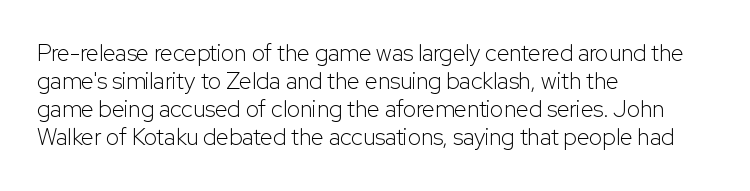
Q: Is the text bold? A: No.
Q: Is the text italic (slanted)? A: No, it is upright.
Q: Is the text underlined? A: No.
Q: How is the paragraph aligned? A: Left-aligned.
Q: Is the spacing between letters normal or unusually wide? A: Normal.
